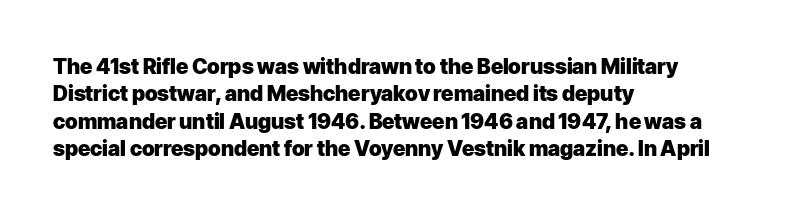
{"italic": "no", "bold": "yes", "underline": "no", "align": "left", "line_spacing": "normal", "line_spacing_ratio": 1.3, "letter_spacing": "normal", "letter_spacing_em": 0.0, "glyph_px": 21}
